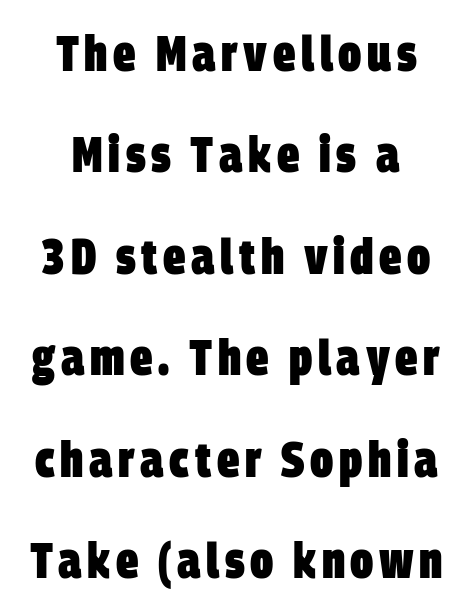
Q: Is the text bold? A: Yes.
Q: Is the typeface a serif or a sans-serif typeface? A: Sans-serif.
Q: Is the text underlined? A: No.
Q: How is the paragraph aligned? A: Centered.
Q: Is the spacing between lines tight, normal or loose? A: Loose.
Q: Width (condensed, normal, or wide)? A: Condensed.
Q: Stroke contrast? A: Low.
Q: x-height? A: Large.
Q: Monospaced? A: No.
